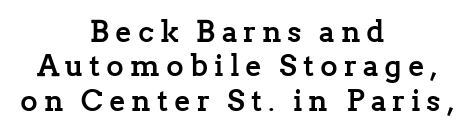
Q: Is the text bold? A: Yes.
Q: Is the text italic (slanted)? A: No, it is upright.
Q: Is the typeface a serif or a sans-serif typeface? A: Serif.
Q: Is the text underlined? A: No.
Q: How is the paragraph aligned? A: Centered.
Q: Is the spacing between letters normal or unusually wide? A: Unusually wide.
Q: Is the spacing between lines tight, normal or loose? A: Tight.
Q: Width (condensed, normal, or wide)? A: Normal.
Q: Stroke contrast? A: Low.
Q: x-height? A: Medium.
Q: Monospaced? A: No.
